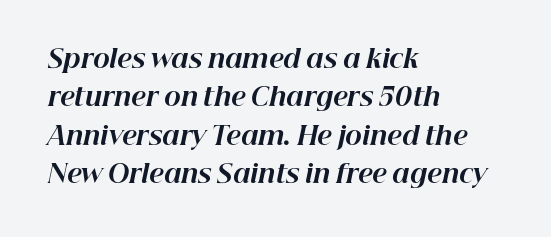
Rule under the text: the space is simply empty. Rows of type keep a routine distance in the vertical direction. Weight: bold. You can tell it's italic because the verticals aren't actually vertical. Nobody touched the tracking dial on this one. These lines stack with their left ends in a neat column.
